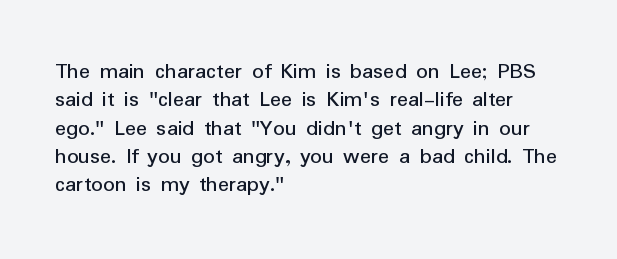
Q: Is the text italic (slanted)? A: No, it is upright.
Q: Is the text underlined? A: No.
Q: How is the paragraph aligned? A: Left-aligned.
Q: Is the spacing between letters normal or unusually wide? A: Normal.
